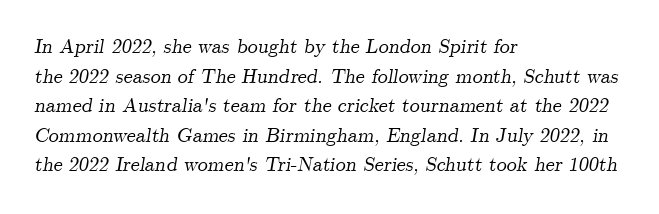
The type is set solid horizontally, with unmodified tracking. Descender tails drop into unmarked territory. An italicized treatment has been applied to the whole sample. Is there much room between lines? A standard amount, neither cramped nor airy. All the whitespace from short lines collects on the right.
